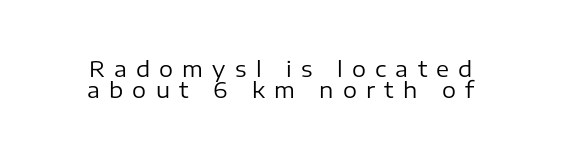
Q: Is the text bold? A: No.
Q: Is the text italic (slanted)? A: No, it is upright.
Q: Is the text underlined? A: No.
Q: Is the spacing between letters normal or unusually wide? A: Unusually wide.
Q: Is the spacing between lines tight, normal or loose? A: Tight.
